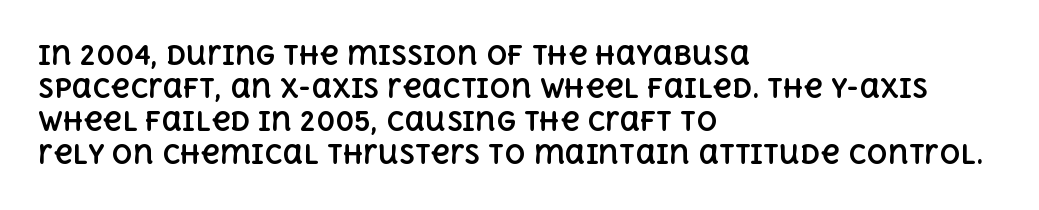
The leading is moderate, giving the passage an even texture. A dark, heavy texture on the line: the type is bold. Descenders hang freely into open space. Letter spacing: default. Notice how the passage keeps a crisp vertical edge on the left only. This is roman type, the default non-slanted kind.
